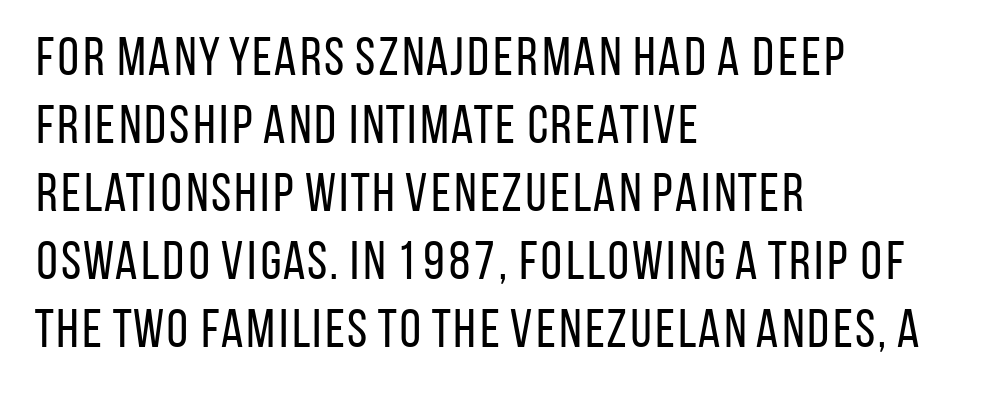
Q: Is the text bold? A: No.
Q: Is the text italic (slanted)? A: No, it is upright.
Q: Is the typeface a serif or a sans-serif typeface? A: Sans-serif.
Q: Is the text underlined? A: No.
Q: How is the paragraph aligned? A: Left-aligned.
Q: Is the spacing between letters normal or unusually wide? A: Normal.
Q: Is the spacing between lines tight, normal or loose? A: Normal.
Q: Width (condensed, normal, or wide)? A: Condensed.
Q: Stroke contrast? A: Low.
Q: x-height? A: Large.
Q: Monospaced? A: No.
